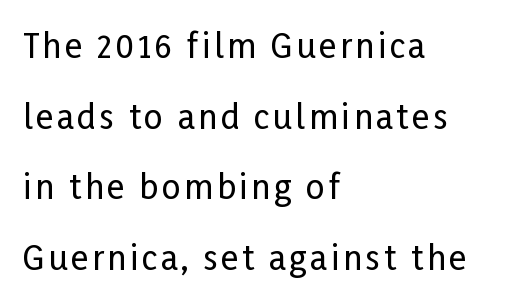
The letters advance in unequal steps, a hallmark of proportional type. The passage shown is not underscored anywhere. If you measured baseline to baseline, you'd find a long distance. If you drew a line through each stem, it would be perfectly vertical. Nothing sits at the stroke ends, so this counts as sans-serif. Each line starts at the same left margin while the right side varies.
